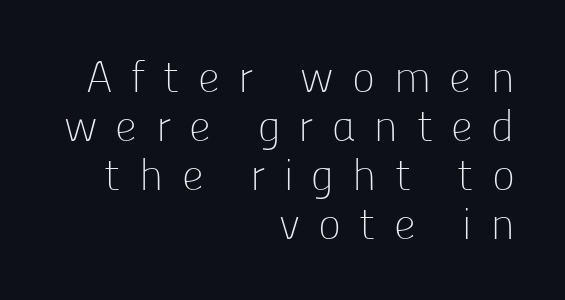
Plain, unruled lines of type. The setting favours the right margin, as signatures and pull-quotes sometimes do. The tracking jumps out immediately: characters are airy and widely separated. This is not heavy type; no bold has been used.
